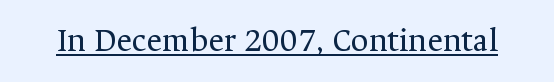
Q: Is the text bold? A: No.
Q: Is the text italic (slanted)? A: No, it is upright.
Q: Is the typeface a serif or a sans-serif typeface? A: Serif.
Q: Is the text underlined? A: Yes.
Q: Is the spacing between letters normal or unusually wide? A: Normal.
Q: Width (condensed, normal, or wide)? A: Normal.
Q: Stroke contrast? A: Medium.
Q: x-height? A: Medium.
Q: Monospaced? A: No.
